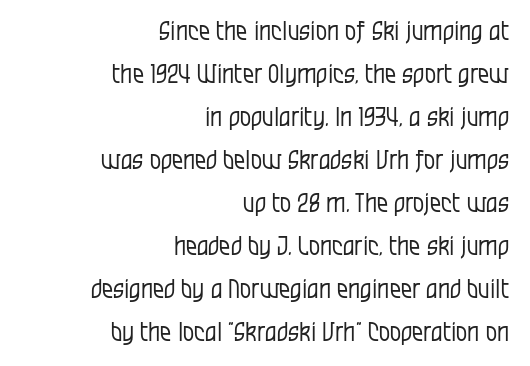
The image shows 25 px text type, upright; set right-aligned, line spacing 1.72x, normal letter spacing, not underlined.
